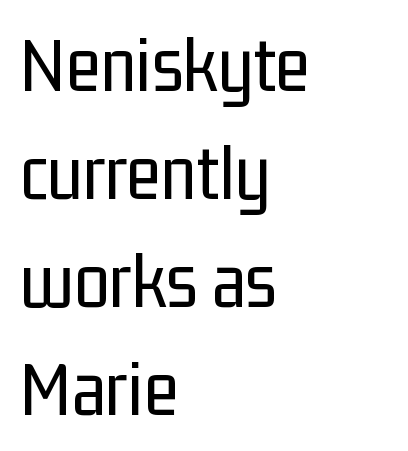
The glyphs in this specimen are sans serif. The rendering keeps characters at their native spacing. One-word summary of the alignment: left. This is roman type, the default non-slanted kind. Note the varied advance widths — an 'i' is clearly narrower than an 'm'. The letterforms sit at book weight or below.
